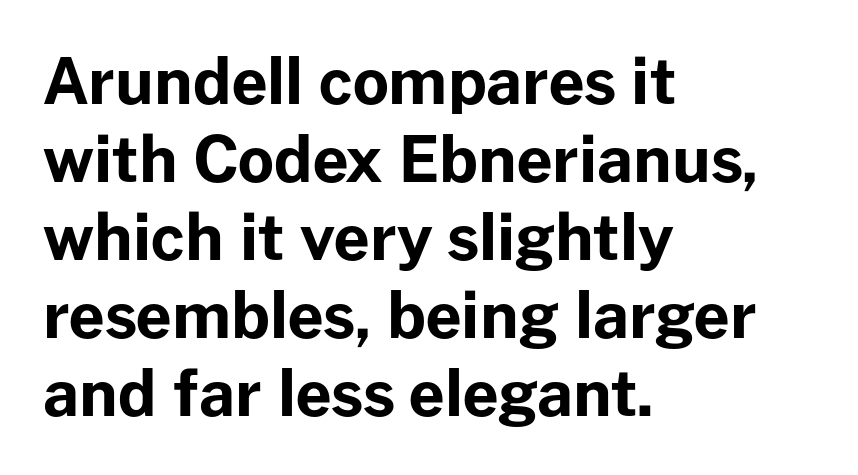
Q: Is the text bold? A: Yes.
Q: Is the text italic (slanted)? A: No, it is upright.
Q: Is the typeface a serif or a sans-serif typeface? A: Sans-serif.
Q: Is the text underlined? A: No.
Q: How is the paragraph aligned? A: Left-aligned.
Q: Is the spacing between letters normal or unusually wide? A: Normal.
Q: Width (condensed, normal, or wide)? A: Normal.
Q: Stroke contrast? A: Low.
Q: x-height? A: Medium.
Q: Monospaced? A: No.
